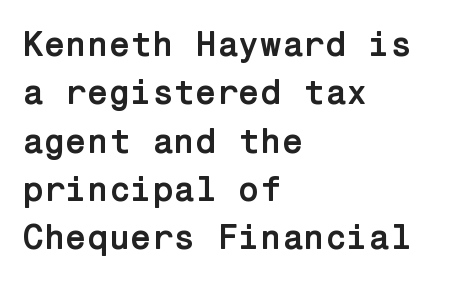
Q: Is the text bold? A: Yes.
Q: Is the text italic (slanted)? A: No, it is upright.
Q: Is the typeface a serif or a sans-serif typeface? A: Sans-serif.
Q: Is the text underlined? A: No.
Q: How is the paragraph aligned? A: Left-aligned.
Q: Is the spacing between letters normal or unusually wide? A: Normal.
Q: Is the spacing between lines tight, normal or loose? A: Normal.
Q: Width (condensed, normal, or wide)? A: Normal.
Q: Stroke contrast? A: Low.
Q: x-height? A: Medium.
